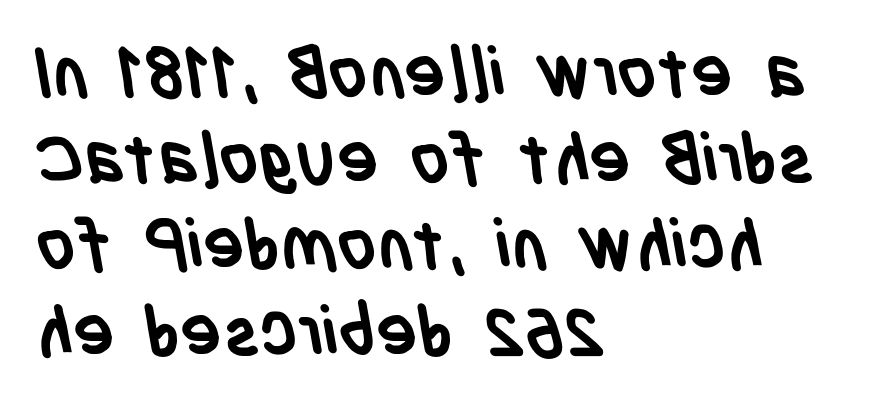
The rendering uses a moderate line-height, typical for paragraphs. All the whitespace from short lines collects on the right. Is the letter spacing exaggerated? No — it looks like the ordinary default. This rendering features lettering with no underline. How heavy is the stroke? Heavy — this is a bold.
